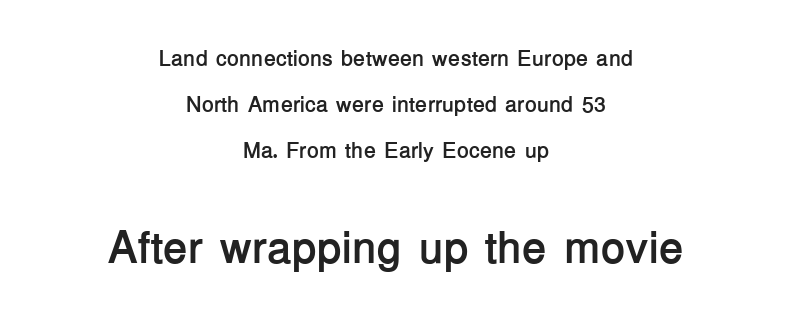
The image shows 45 px semibold sans-serif type, upright; set centered, loose line spacing (2.09x), normal letter spacing, not underlined; the second (bottom) block is 2.05x larger; low stroke contrast and a medium x-height.
